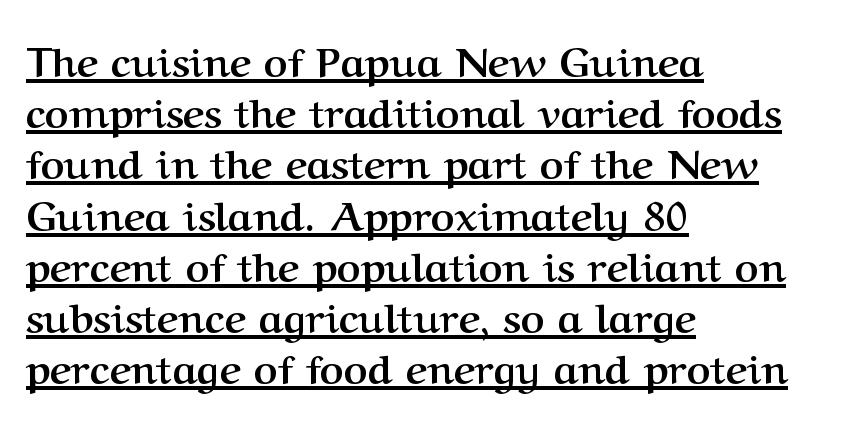
The image shows 41 px semibold serif type, upright; set left-aligned, normal line spacing (1.25x), normal letter spacing, underlined; medium stroke contrast and a medium x-height.
